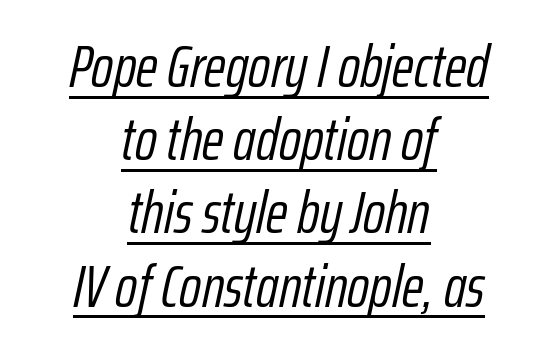
The lettering tilts uniformly, giving the passage an italic look. Is this a heavy cut? Hardly; it is regular or lighter. The rendering positions every line midway between the sides. You could not count columns in this text — the font is proportionally spaced. In designer terms, the underline attribute is active on this setting.
